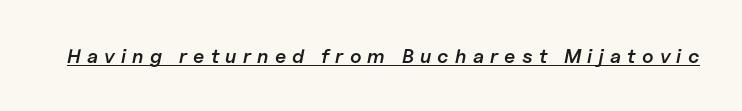
{"italic": "yes", "lean": "right", "slant_degrees": 11, "bold": "semi", "underline": "yes", "letter_spacing": "wide", "letter_spacing_em": 0.31, "glyph_px": 20}
